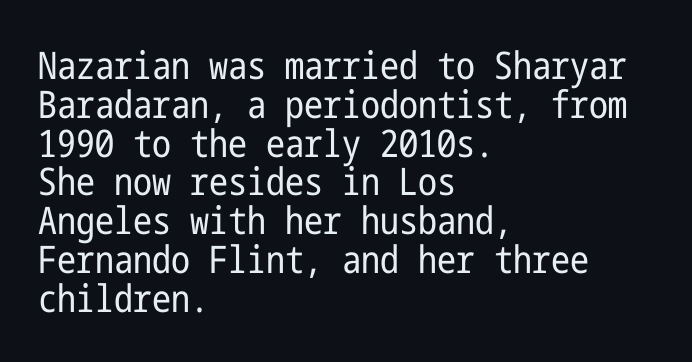
The image shows 38 px regular-weight, condensed sans-serif type, upright; set left-aligned, tight line spacing (1.02x), normal letter spacing, not underlined; low stroke contrast and a medium x-height.
